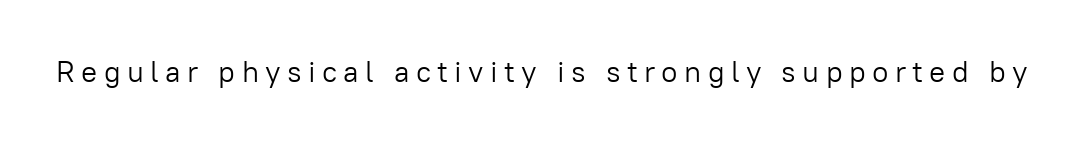
Q: Is the text bold? A: No.
Q: Is the text italic (slanted)? A: No, it is upright.
Q: Is the typeface a serif or a sans-serif typeface? A: Sans-serif.
Q: Is the text underlined? A: No.
Q: Is the spacing between letters normal or unusually wide? A: Unusually wide.
Q: Width (condensed, normal, or wide)? A: Normal.
Q: Stroke contrast? A: Low.
Q: x-height? A: Medium.
Q: Monospaced? A: No.
